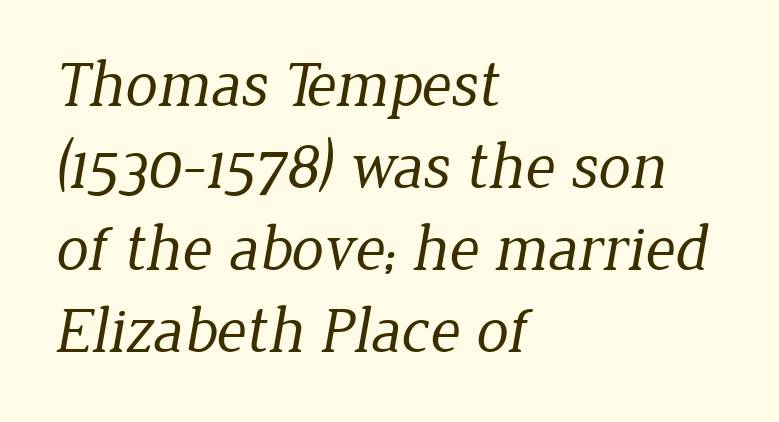
How would I describe the line gaps? Plain and ordinary. Quick note: underline off. Leftover space on each line is placed entirely after the last word. Each stroke keeps to a modest, everyday thickness or less. Here the glyphs are tracked normally, forming tight word shapes.
